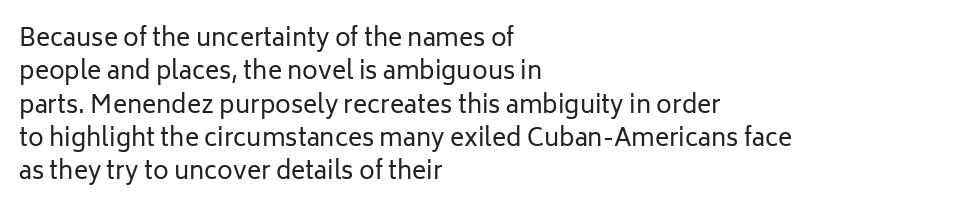
Q: Is the text bold? A: No.
Q: Is the text italic (slanted)? A: No, it is upright.
Q: Is the text underlined? A: No.
Q: How is the paragraph aligned? A: Left-aligned.
Q: Is the spacing between letters normal or unusually wide? A: Normal.
Q: Is the spacing between lines tight, normal or loose? A: Normal.
